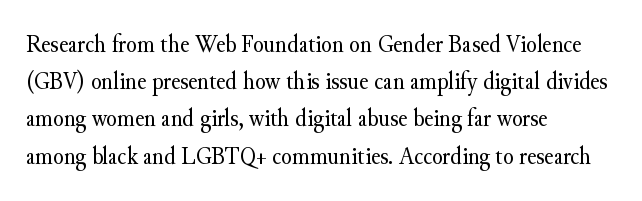
{"italic": "no", "bold": "no", "underline": "no", "align": "left", "line_spacing": "normal", "line_spacing_ratio": 1.49, "letter_spacing": "normal", "letter_spacing_em": 0.0, "glyph_px": 25}
